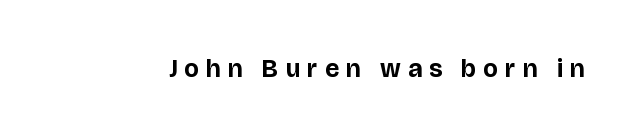
Q: Is the text bold? A: Yes.
Q: Is the text italic (slanted)? A: No, it is upright.
Q: Is the text underlined? A: No.
Q: Is the spacing between letters normal or unusually wide? A: Unusually wide.
